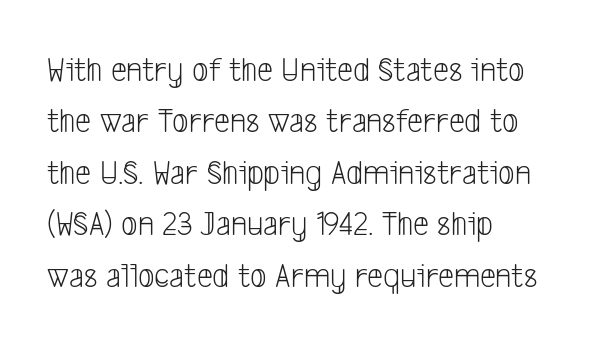
Q: Is the text bold? A: No.
Q: Is the typeface a serif or a sans-serif typeface? A: Sans-serif.
Q: Is the text underlined? A: No.
Q: How is the paragraph aligned? A: Left-aligned.
Q: Is the spacing between letters normal or unusually wide? A: Normal.
Q: Is the spacing between lines tight, normal or loose? A: Normal.
Q: Width (condensed, normal, or wide)? A: Condensed.
Q: Stroke contrast? A: Low.
Q: x-height? A: Medium.
Q: Monospaced? A: No.
